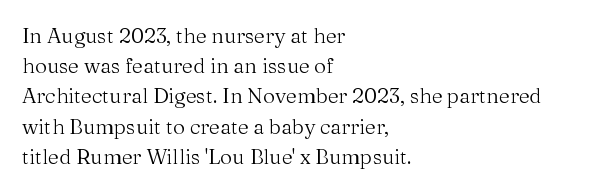
{"italic": "no", "bold": "no", "underline": "no", "align": "left", "line_spacing": "normal", "line_spacing_ratio": 1.44, "letter_spacing": "normal", "letter_spacing_em": 0.0, "glyph_px": 21}
